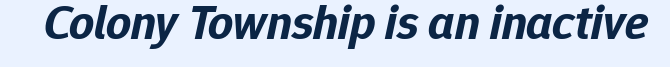
{"italic": "yes", "lean": "right", "slant_degrees": 12, "bold": "yes", "weight": "bold", "width": "normal", "stroke_contrast": "low", "x_height": "medium", "monospaced": "no", "underline": "no", "letter_spacing": "normal", "letter_spacing_em": 0.0, "glyph_px": 49}
